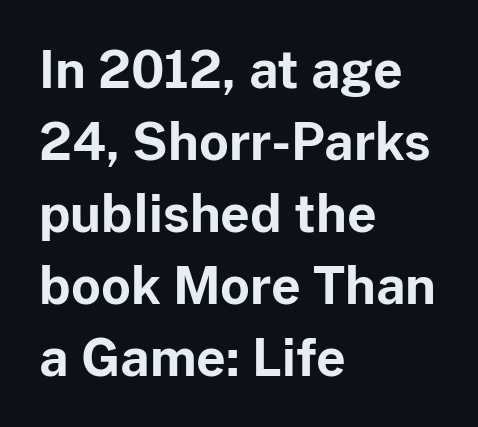
{"serif": "no", "italic": "no", "bold": "yes", "weight": "bold", "width": "normal", "stroke_contrast": "low", "x_height": "medium", "monospaced": "no", "underline": "no", "align": "left", "line_spacing": "normal", "line_spacing_ratio": 1.41, "letter_spacing": "normal", "letter_spacing_em": 0.0, "glyph_px": 51}
